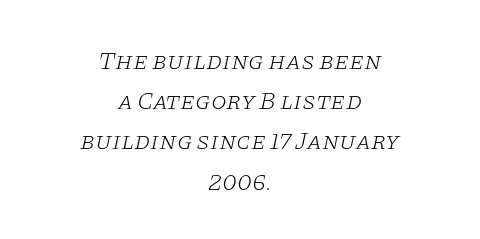
Between one letter and the next there's only the usual sliver of space. Does the copy run flush right? No — it is centered line by line. Emphasis-style slanted type is in use. Is the type heavy? It reads as light-to-regular instead.
